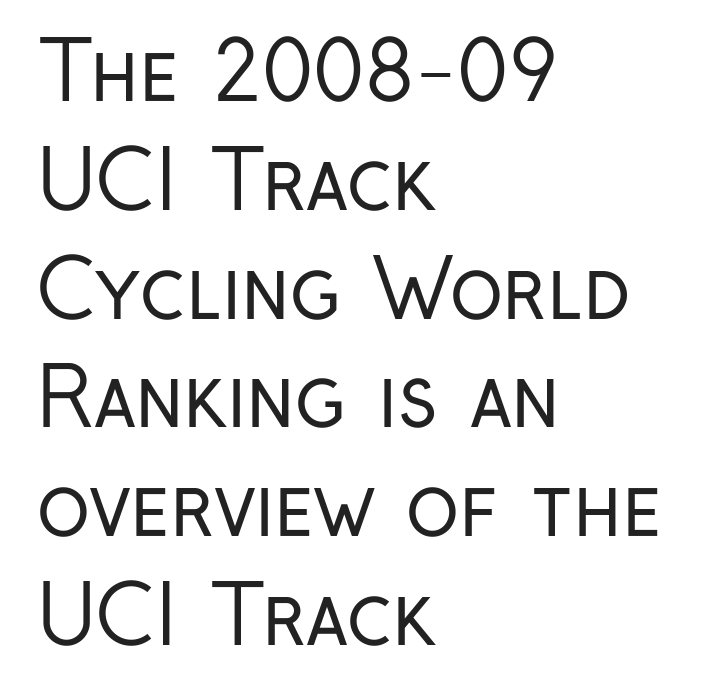
Short and long lines alike share a common starting point at left. Character widths vary here, with narrow letters taking less room than wide ones. The font's upright variant was chosen for this text. The typesetting does not lean heavy: it is not bold. Tracking here is standard; glyphs follow each other at the usual distance. Examine the stroke ends and you'll find no serifs.
